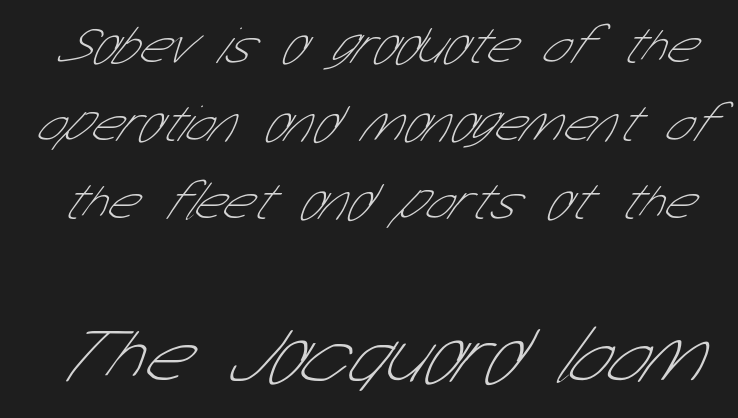
The image shows 80 px thin, condensed sans-serif type; set normal line spacing (1.47x), normal letter spacing, not underlined; the second (bottom) block is 1.51x larger; low stroke contrast and a medium x-height.
